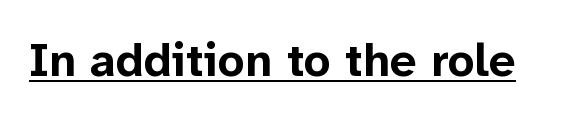
The image shows 47 px bold sans-serif type, upright; set normal letter spacing, underlined; low stroke contrast and a medium x-height.
